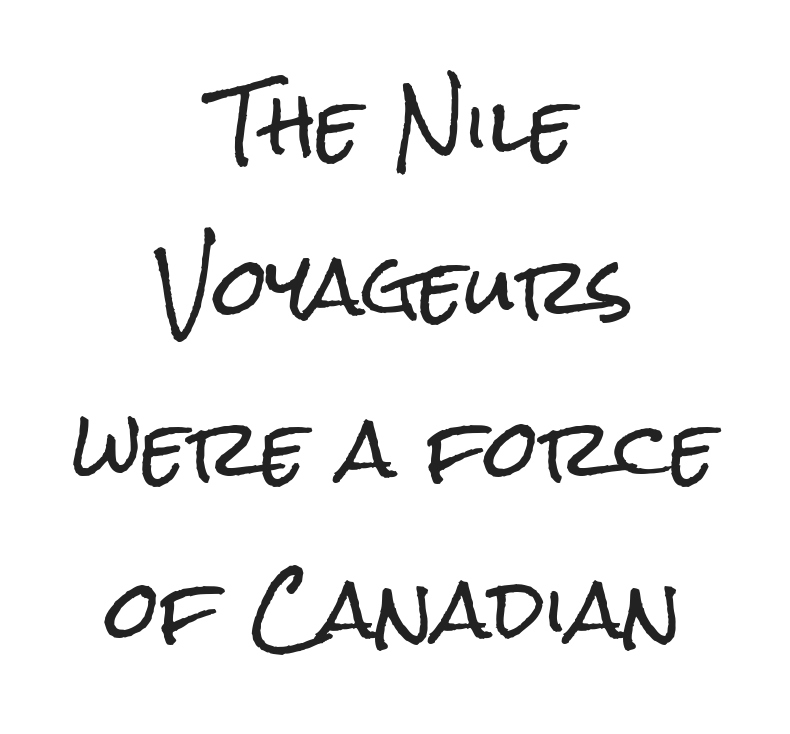
Q: Is the text italic (slanted)? A: No, it is upright.
Q: Is the typeface a serif or a sans-serif typeface? A: Sans-serif.
Q: Is the text underlined? A: No.
Q: How is the paragraph aligned? A: Centered.
Q: Is the spacing between letters normal or unusually wide? A: Normal.
Q: Is the spacing between lines tight, normal or loose? A: Loose.
Q: Width (condensed, normal, or wide)? A: Condensed.
Q: Stroke contrast? A: Low.
Q: x-height? A: Medium.
Q: Monospaced? A: No.
